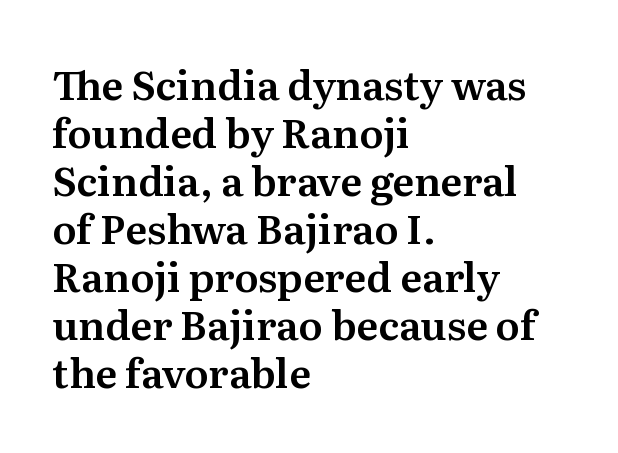
The gaps between neighbouring characters are ordinary and unremarkable. Rule under the text: the space is simply empty. The paragraph has a hard left edge and a soft right edge. This sample has the flowing, uneven cadence of proportional lettering. The face used here is seriffed, in the tradition of book romans. Does the lettering tilt? It doesn't — this is upright.
